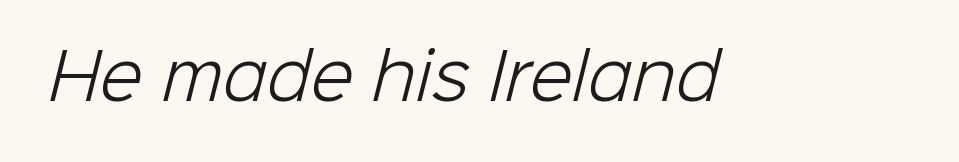
Heft: none added — not bold. Each letter keeps its own natural width here, so spacing adapts to shape. Nothing unusual about the tracking: characters are spaced as the font intends. Typographically, this falls in the sans-serif category. Rule under the text: the space is simply empty.
